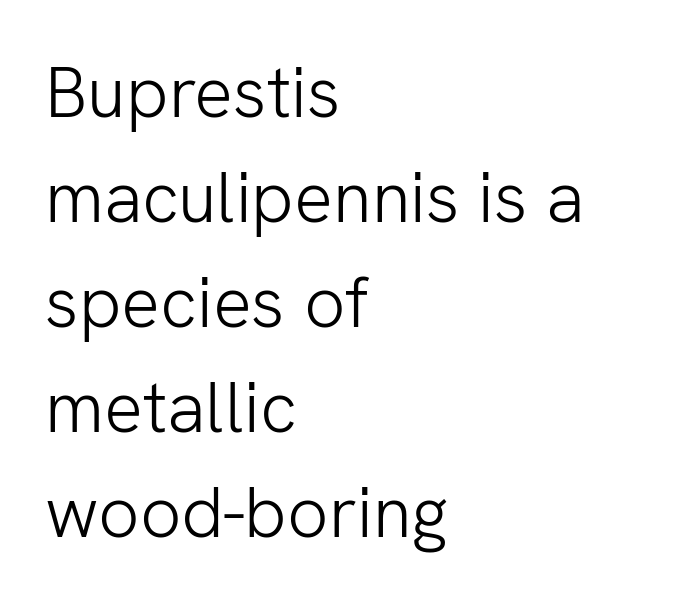
Compared with typical body copy, the letter spacing here is the same. The letters advance in unequal steps, a hallmark of proportional type. The paragraph has a hard left edge and a soft right edge. Bare-footed words on every line. Typographically, this falls in the sans-serif category.
